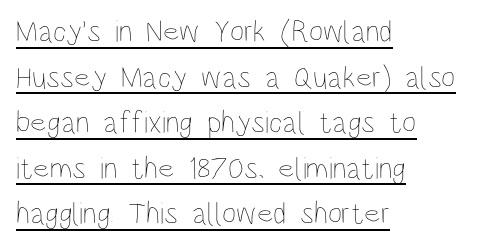
{"italic": "no", "bold": "no", "weight": "thin", "width": "condensed", "stroke_contrast": "low", "x_height": "large", "monospaced": "no", "underline": "yes", "align": "left", "line_spacing": "normal", "line_spacing_ratio": 1.47, "letter_spacing": "normal", "letter_spacing_em": 0.0, "glyph_px": 31}
